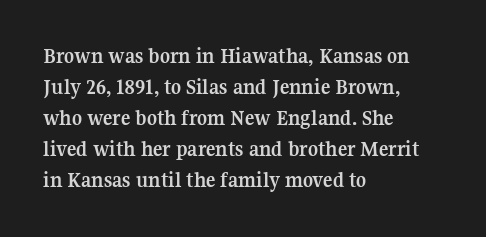
The image shows 22 px bold type, upright; set left-aligned, normal line spacing (1.41x), normal letter spacing, not underlined.
